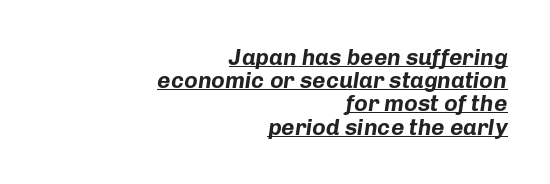
Is the type slanted? Yes — the strokes lean at a clear angle. Plenty of ink on the page — the face is bold. In terms of leading, this rendering errs on the cramped side. This rendering leaves character spacing at its baseline value.
